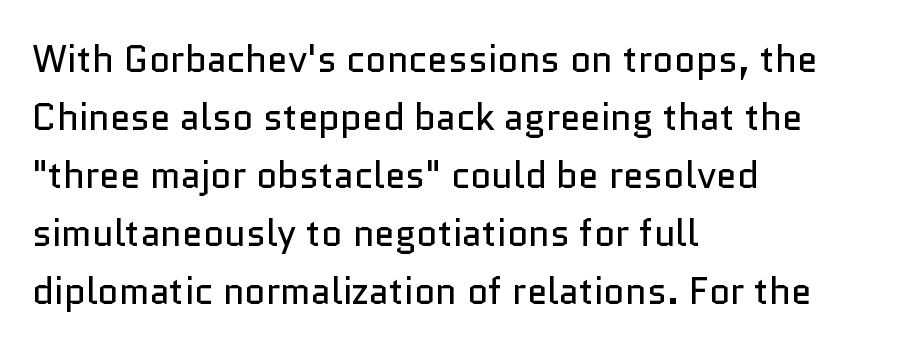
The image shows 37 px regular-weight sans-serif type, upright; set left-aligned, normal line spacing (1.57x), normal letter spacing, not underlined; low stroke contrast and a medium x-height.
